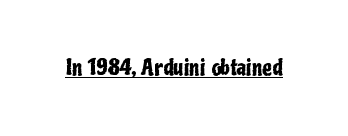
The image shows 22 px text type, upright; set normal letter spacing, underlined.
